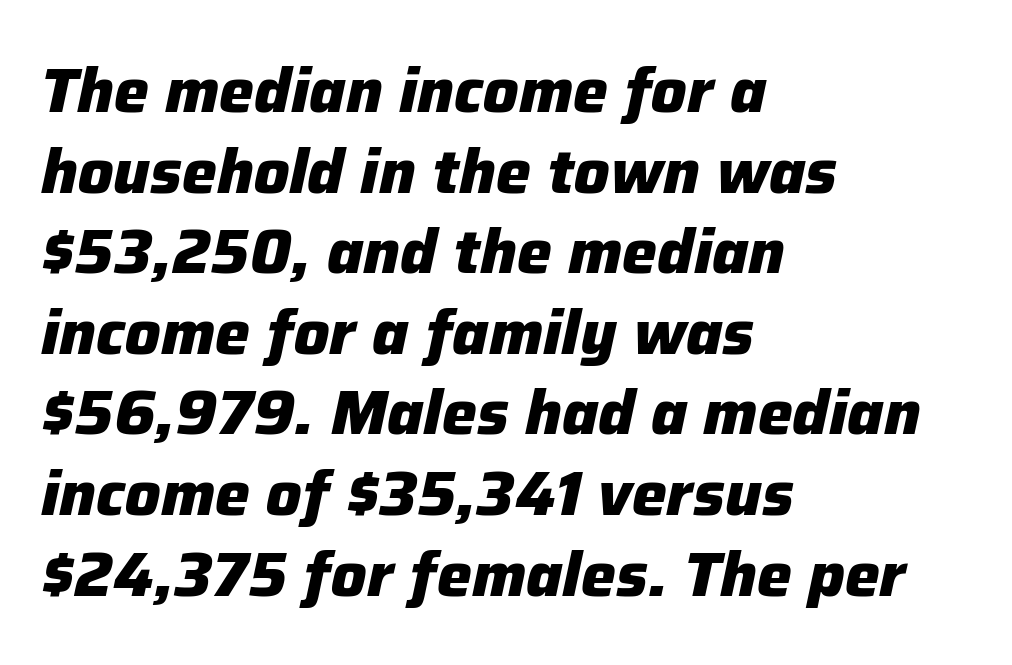
Q: Is the text bold? A: Yes.
Q: Is the text italic (slanted)? A: Yes, it leans right by about 12 degrees.
Q: Is the text underlined? A: No.
Q: How is the paragraph aligned? A: Left-aligned.
Q: Is the spacing between letters normal or unusually wide? A: Normal.
Q: Is the spacing between lines tight, normal or loose? A: Normal.
Q: Width (condensed, normal, or wide)? A: Normal.
Q: Stroke contrast? A: Low.
Q: x-height? A: Medium.
Q: Monospaced? A: No.
